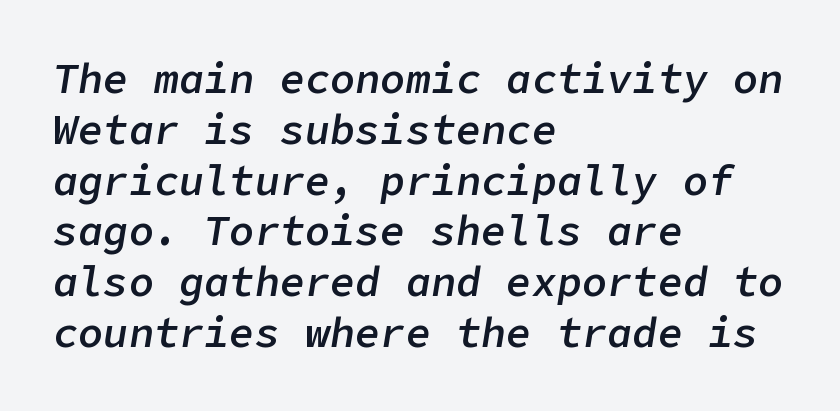
The image shows 42 px semibold type, italic (leaning right); set left-aligned, line spacing 1.21x, normal letter spacing, not underlined; low stroke contrast and a medium x-height.
